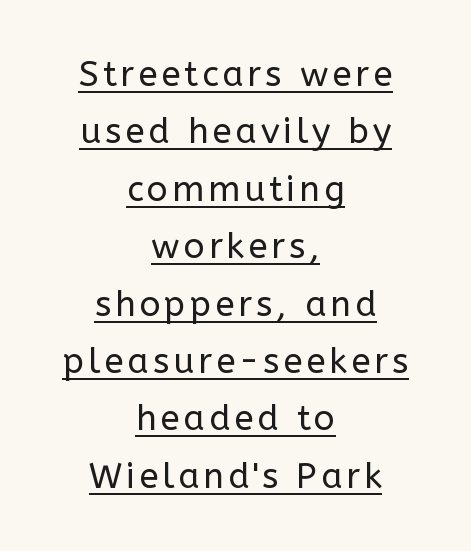
Q: Is the text bold? A: No.
Q: Is the text italic (slanted)? A: No, it is upright.
Q: Is the typeface a serif or a sans-serif typeface? A: Sans-serif.
Q: Is the text underlined? A: Yes.
Q: How is the paragraph aligned? A: Centered.
Q: Is the spacing between lines tight, normal or loose? A: Normal.
Q: Width (condensed, normal, or wide)? A: Normal.
Q: Stroke contrast? A: Low.
Q: x-height? A: Medium.
Q: Monospaced? A: No.
